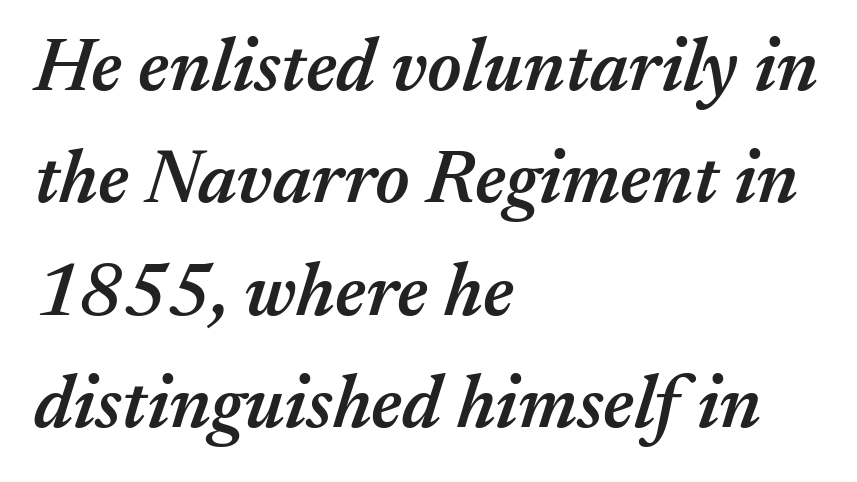
{"italic": "yes", "lean": "right", "slant_degrees": 17, "bold": "semi", "weight": "semibold", "width": "normal", "stroke_contrast": "medium", "x_height": "medium", "monospaced": "no", "underline": "no", "align": "left", "line_spacing": "normal", "line_spacing_ratio": 1.5, "letter_spacing": "normal", "letter_spacing_em": 0.0, "glyph_px": 75}
